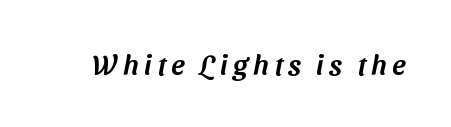
The image shows 28 px sans-serif type; set not underlined; medium stroke contrast and a medium x-height.
